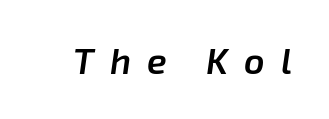
Tracking value appears strongly positive — letters spread wide. A typesetter would mark this as italic. Stems and bowls a touch heavier than normal — semibold. Spacing verdict: proportional, widths tailored to each character. Quick note: underline off.
